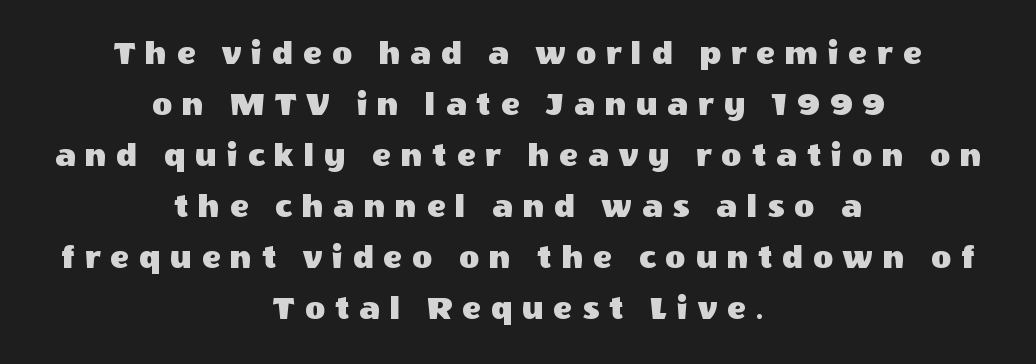
Q: Is the text italic (slanted)? A: No, it is upright.
Q: Is the typeface a serif or a sans-serif typeface? A: Sans-serif.
Q: Is the text underlined? A: No.
Q: How is the paragraph aligned? A: Centered.
Q: Is the spacing between letters normal or unusually wide? A: Unusually wide.
Q: Is the spacing between lines tight, normal or loose? A: Normal.
Q: Width (condensed, normal, or wide)? A: Normal.
Q: x-height? A: Large.
Q: Monospaced? A: No.
